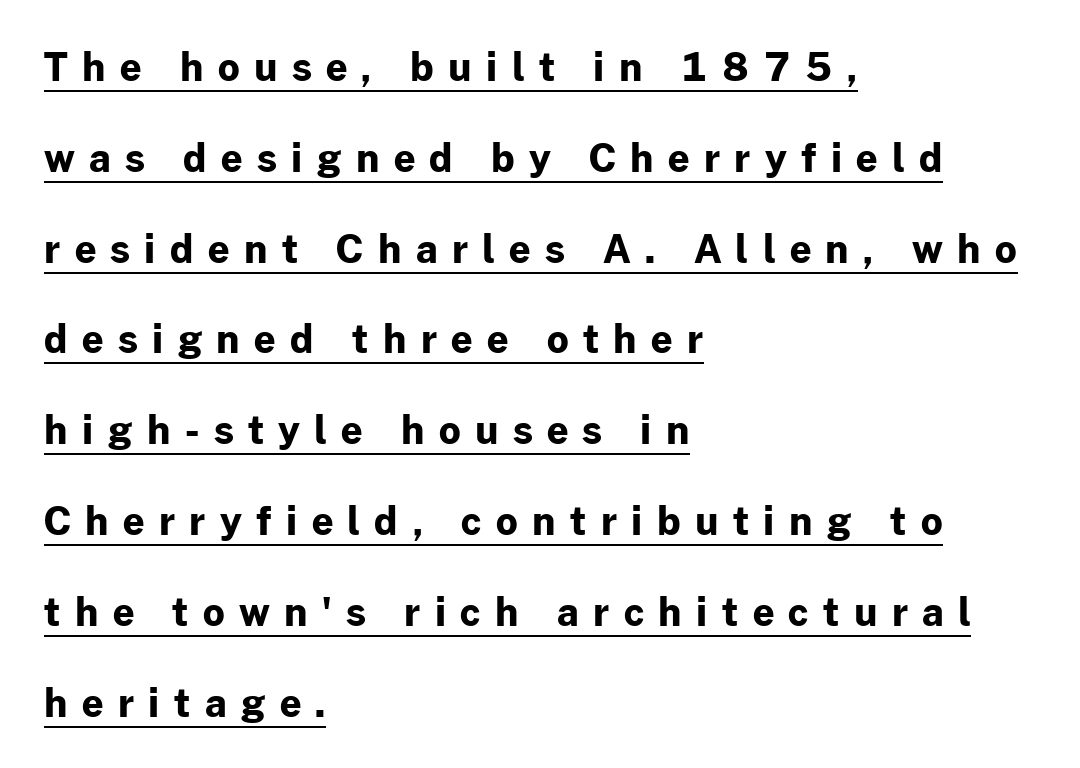
The image shows 38 px bold sans-serif type, upright; set left-aligned, loose line spacing (2.39x), unusually wide letter spacing (+0.38 em), underlined; low stroke contrast and a medium x-height.
